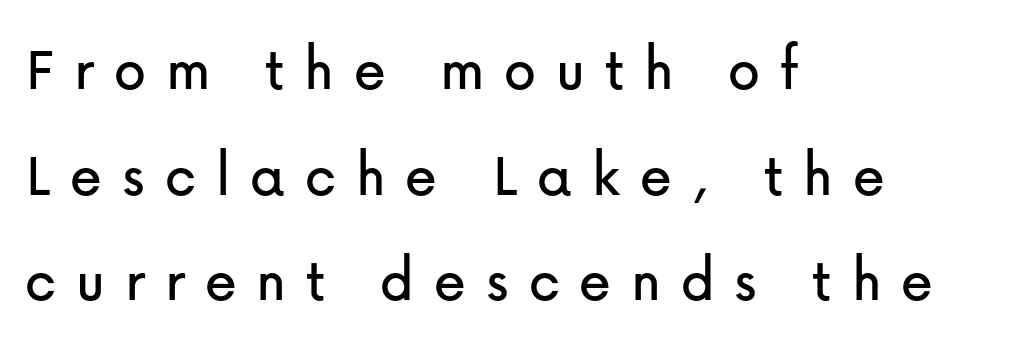
{"serif": "no", "italic": "no", "width": "normal", "stroke_contrast": "low", "x_height": "medium", "monospaced": "no", "underline": "no", "align": "left", "line_spacing": "normal", "line_spacing_ratio": 1.65, "letter_spacing": "wide", "letter_spacing_em": 0.31, "glyph_px": 64}
